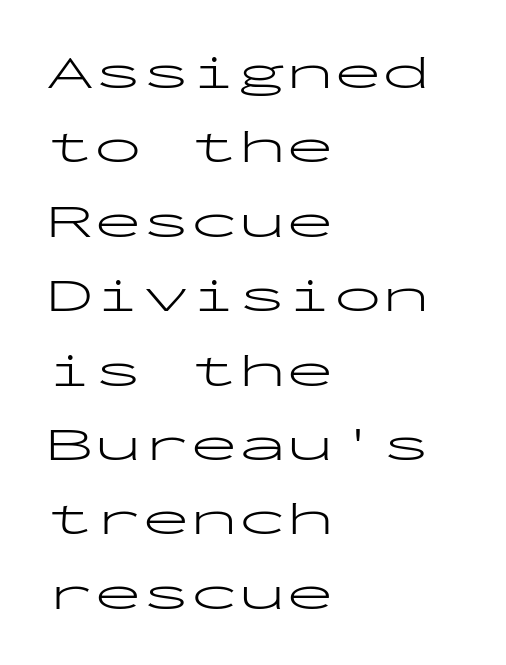
Q: Is the text bold? A: No.
Q: Is the text italic (slanted)? A: No, it is upright.
Q: Is the typeface a serif or a sans-serif typeface? A: Sans-serif.
Q: Is the text underlined? A: No.
Q: How is the paragraph aligned? A: Left-aligned.
Q: Is the spacing between letters normal or unusually wide? A: Normal.
Q: Is the spacing between lines tight, normal or loose? A: Normal.
Q: Width (condensed, normal, or wide)? A: Wide.
Q: Stroke contrast? A: Low.
Q: x-height? A: Medium.
Q: Monospaced? A: Yes.
